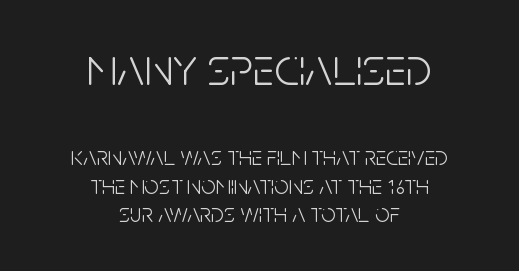
{"serif": "no", "italic": "no", "bold": "no", "weight": "light", "width": "condensed", "stroke_contrast": "low", "x_height": "large", "monospaced": "no", "underline": "no", "align": "center", "line_spacing": "tight", "line_spacing_ratio": 1.09, "letter_spacing": "normal", "letter_spacing_em": 0.0, "larger_block": "first", "size_ratio": 2.04, "glyph_px": 53}
